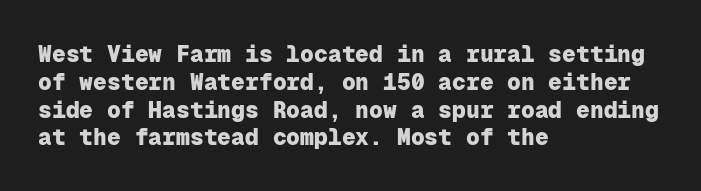
{"italic": "no", "bold": "yes", "underline": "no", "align": "left", "line_spacing_ratio": 1.21, "letter_spacing": "normal", "letter_spacing_em": 0.0, "glyph_px": 23}
